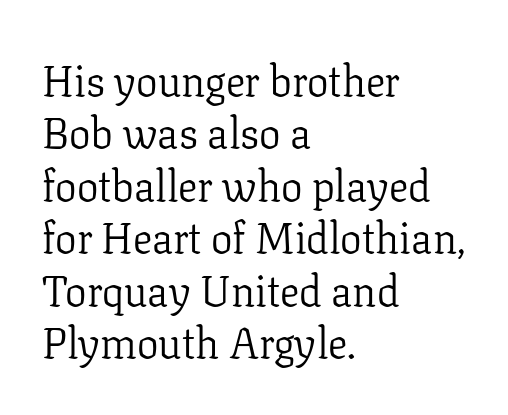
The image shows 43 px light serif type, upright; set left-aligned, line spacing 1.22x, normal letter spacing, not underlined; low stroke contrast and a medium x-height.
